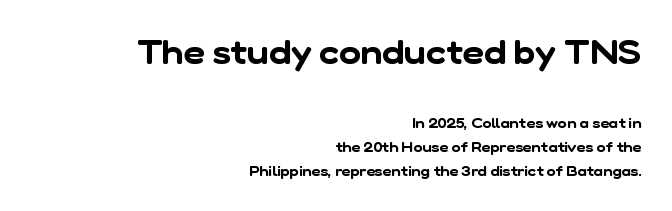
The image shows 33 px sans-serif type; set right-aligned, line spacing 1.71x, normal letter spacing, not underlined; the first (top) block is 2.36x larger; low stroke contrast and a medium x-height.
